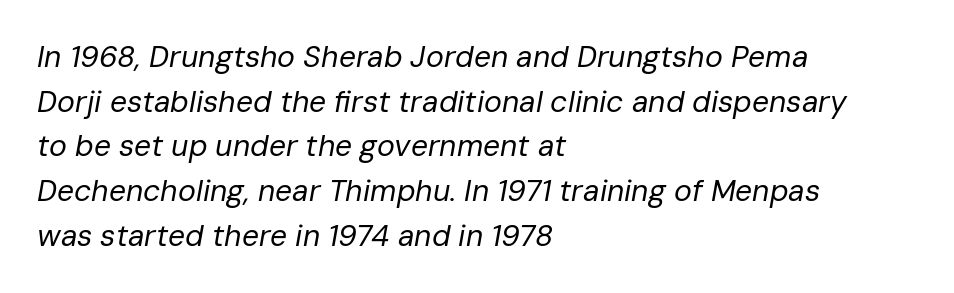
{"italic": "yes", "lean": "right", "slant_degrees": 10, "bold": "no", "weight": "regular", "width": "normal", "stroke_contrast": "low", "x_height": "medium", "monospaced": "no", "underline": "no", "align": "left", "line_spacing": "normal", "line_spacing_ratio": 1.49, "letter_spacing": "normal", "letter_spacing_em": 0.0, "glyph_px": 30}
